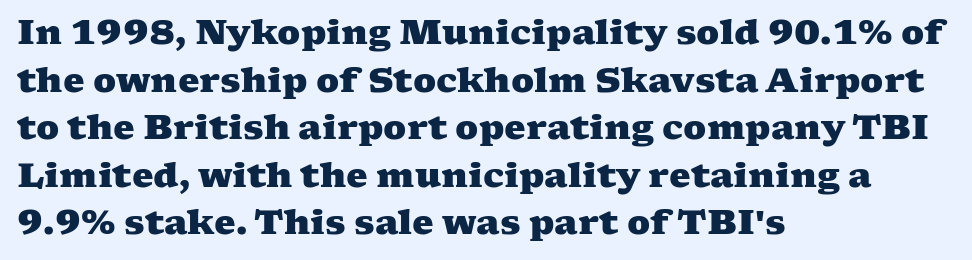
The image shows 34 px heavy, wide serif type; set left-aligned, normal line spacing (1.4x), normal letter spacing, not underlined; medium stroke contrast and a medium x-height.
